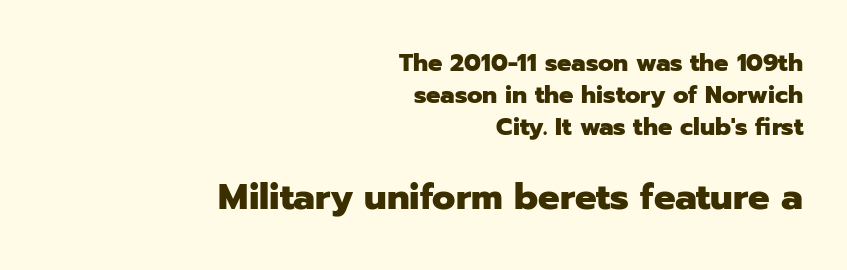
{"serif": "no", "italic": "no", "bold": "yes", "weight": "heavy", "width": "normal", "stroke_contrast": "low", "x_height": "medium", "monospaced": "no", "underline": "no", "align": "right", "line_spacing": "normal", "line_spacing_ratio": 1.34, "letter_spacing": "normal", "letter_spacing_em": 0.0, "larger_block": "second", "size_ratio": 1.5, "glyph_px": 36}
